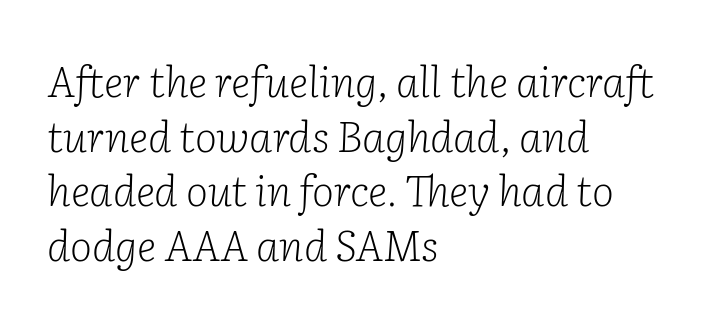
Q: Is the text bold? A: No.
Q: Is the text italic (slanted)? A: Yes, it leans right by about 2 degrees.
Q: Is the typeface a serif or a sans-serif typeface? A: Serif.
Q: Is the text underlined? A: No.
Q: How is the paragraph aligned? A: Left-aligned.
Q: Is the spacing between letters normal or unusually wide? A: Normal.
Q: Is the spacing between lines tight, normal or loose? A: Normal.
Q: Width (condensed, normal, or wide)? A: Normal.
Q: Stroke contrast? A: Low.
Q: x-height? A: Medium.
Q: Monospaced? A: No.
